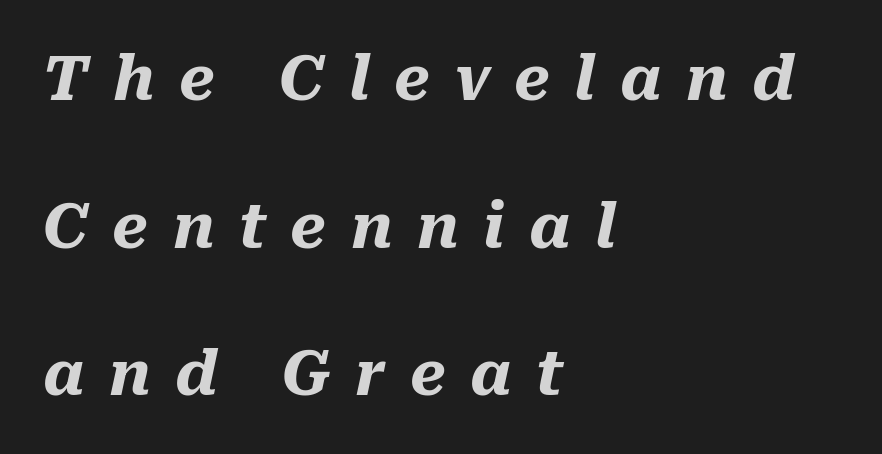
These lines stand farther apart than default settings would place them. Do the characters align in a grid? No, the font is proportional. The axis of the letterforms is tilted away from vertical. Strokes here are thick enough to call this a true bold. The tracking jumps out immediately: characters are airy and widely separated.
